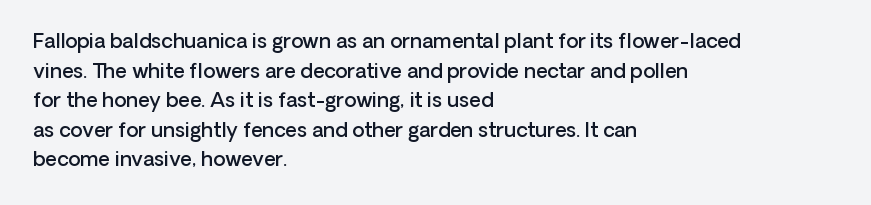
{"italic": "no", "bold": "semi", "underline": "no", "align": "left", "line_spacing": "normal", "line_spacing_ratio": 1.48, "letter_spacing": "normal", "letter_spacing_em": 0.0, "glyph_px": 20}
